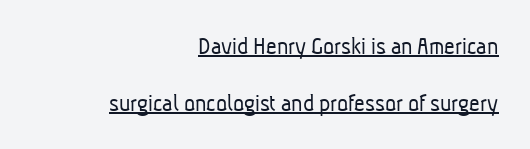
{"bold": "no", "underline": "yes", "align": "right", "line_spacing": "loose", "line_spacing_ratio": 2.18, "letter_spacing": "normal", "letter_spacing_em": 0.0, "glyph_px": 26}
